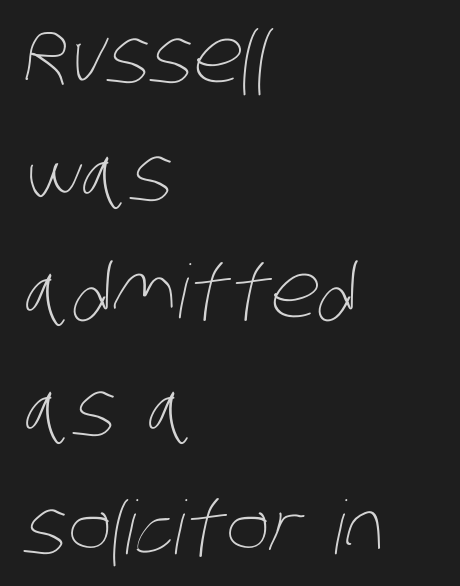
Q: Is the text bold? A: No.
Q: Is the text underlined? A: No.
Q: How is the paragraph aligned? A: Left-aligned.
Q: Is the spacing between letters normal or unusually wide? A: Normal.
Q: Is the spacing between lines tight, normal or loose? A: Normal.
Q: Width (condensed, normal, or wide)? A: Condensed.
Q: Stroke contrast? A: Low.
Q: x-height? A: Large.
Q: Monospaced? A: No.
